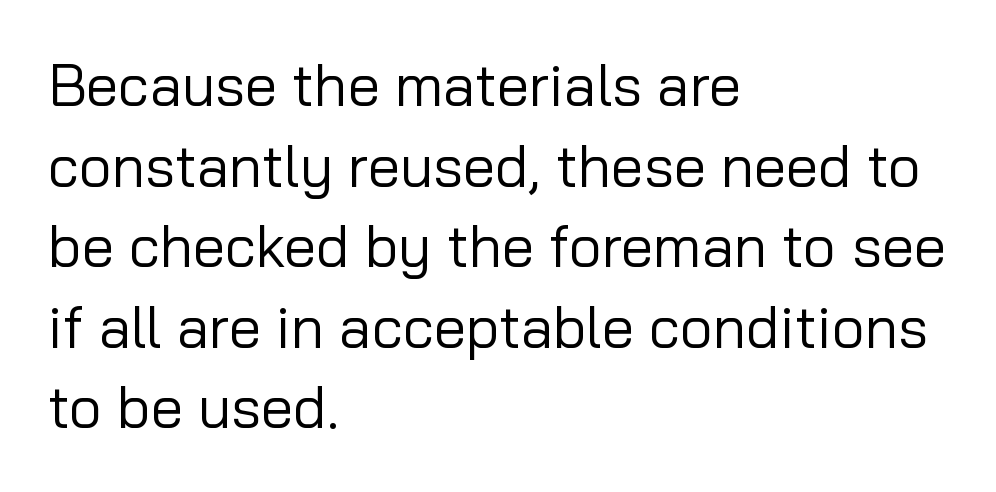
The image shows 58 px regular-weight sans-serif type, upright; set left-aligned, normal line spacing (1.39x), normal letter spacing, not underlined; low stroke contrast and a medium x-height.
